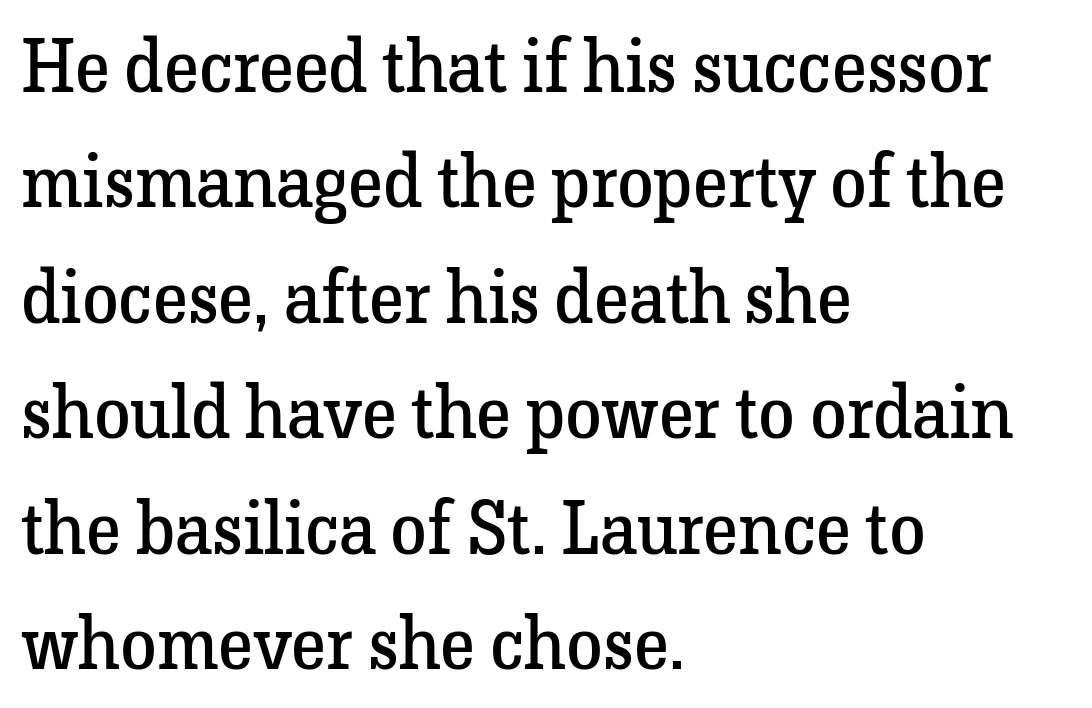
The image shows 74 px regular-weight serif type, upright; set left-aligned, normal line spacing (1.56x), normal letter spacing, not underlined; low stroke contrast and a medium x-height.
